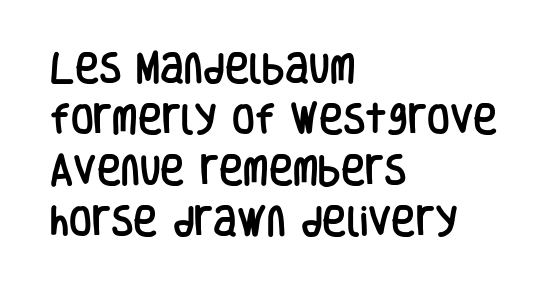
Compared with typical paragraphs, the rows here are spaced about the same. Ascenders rise straight up at ninety degrees. The type family on display is of the sans-serif kind. The horizontal fit of the characters is conventional and even.
